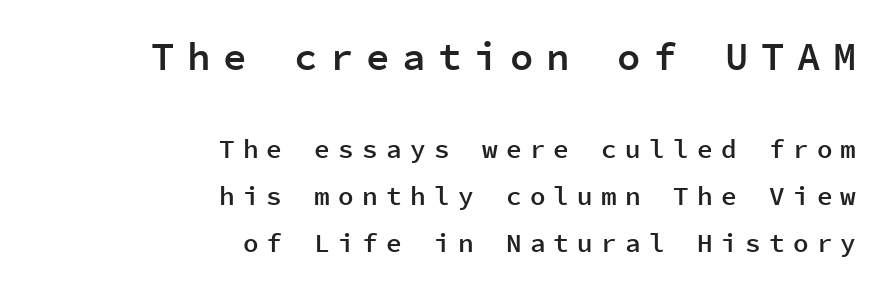
The image shows 39 px semibold sans-serif type, upright, monospaced; set right-aligned, line spacing 1.8x, unusually wide letter spacing (+0.32 em), not underlined; the first (top) block is 1.5x larger; low stroke contrast and a medium x-height.
